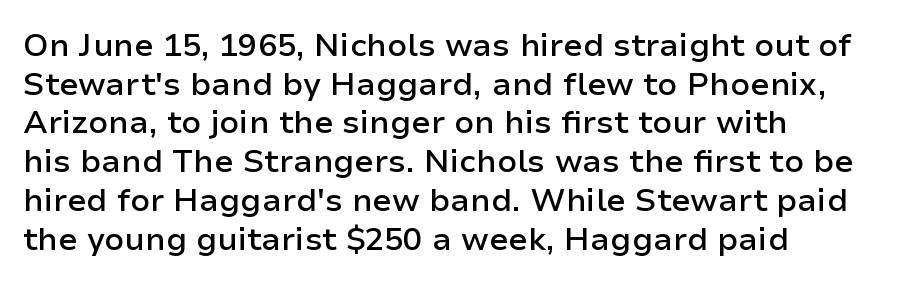
{"serif": "no", "italic": "no", "bold": "semi", "weight": "semibold", "width": "normal", "stroke_contrast": "low", "x_height": "medium", "monospaced": "no", "underline": "no", "align": "left", "line_spacing_ratio": 1.21, "letter_spacing": "normal", "letter_spacing_em": 0.0, "glyph_px": 32}
